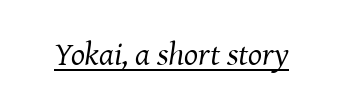
Examine the stroke ends and you'll spot serifs. Spacing between characters is what you'd get straight out of the box. What decoration does the sample have? An underline. The font sits on the lighter half of the weight spectrum, regular included. Think of a printed novel: that variable character pitch is what you see here. This sample uses an oblique cut, with every glyph tilted off the vertical.
